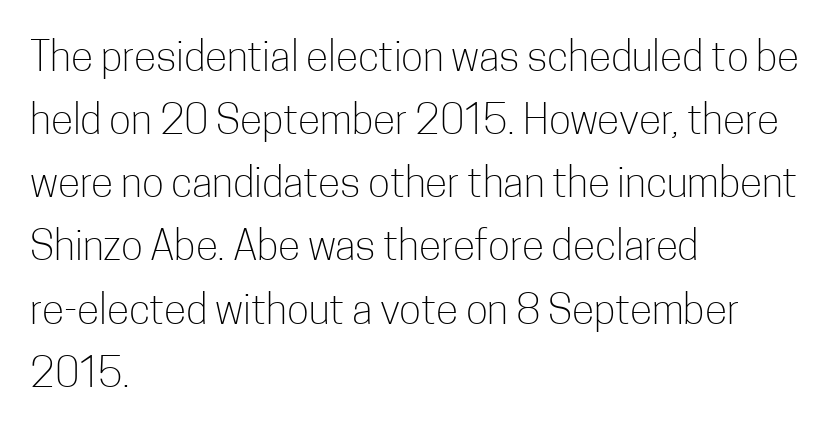
The image shows 41 px light, condensed sans-serif type, upright; set left-aligned, normal line spacing (1.54x), normal letter spacing, not underlined; low stroke contrast and a medium x-height.
